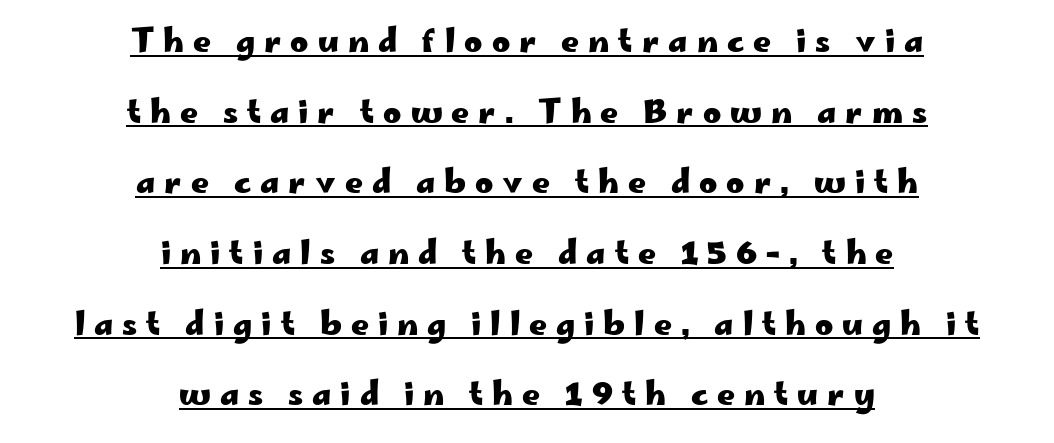
{"serif": "no", "italic": "no", "bold": "yes", "weight": "heavy", "width": "wide", "stroke_contrast": "low", "x_height": "small", "monospaced": "no", "underline": "yes", "align": "center", "line_spacing": "loose", "line_spacing_ratio": 2.28, "letter_spacing": "wide", "letter_spacing_em": 0.29, "glyph_px": 31}
